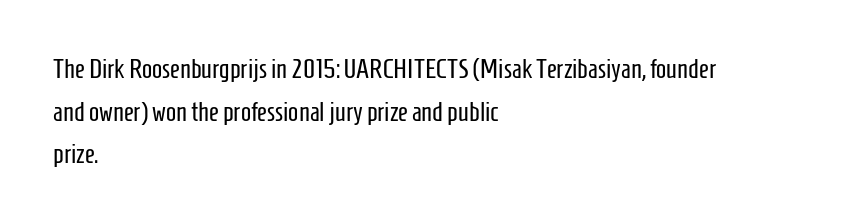
Q: Is the text bold? A: No.
Q: Is the text italic (slanted)? A: No, it is upright.
Q: Is the text underlined? A: No.
Q: How is the paragraph aligned? A: Left-aligned.
Q: Is the spacing between letters normal or unusually wide? A: Normal.
Q: Is the spacing between lines tight, normal or loose? A: Normal.
